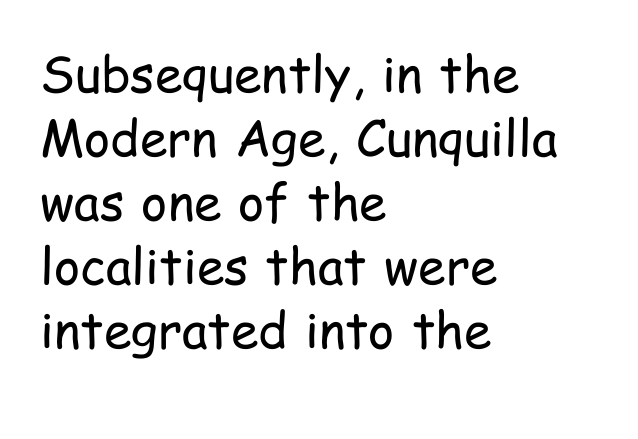
{"serif": "no", "italic": "no", "bold": "no", "weight": "regular", "width": "condensed", "stroke_contrast": "low", "x_height": "medium", "monospaced": "no", "underline": "no", "align": "left", "line_spacing": "normal", "line_spacing_ratio": 1.28, "letter_spacing": "normal", "letter_spacing_em": 0.0, "glyph_px": 50}
